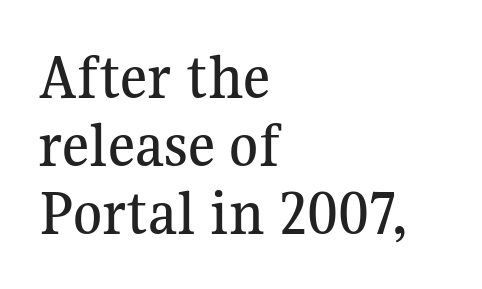
The image shows 66 px serif type, upright; set left-aligned, tight line spacing (1.03x), normal letter spacing, not underlined; medium stroke contrast and a medium x-height.
